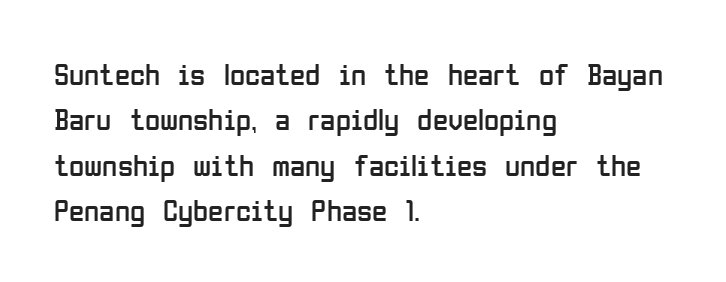
{"serif": "no", "italic": "no", "bold": "no", "weight": "regular", "width": "condensed", "stroke_contrast": "low", "x_height": "medium", "monospaced": "no", "underline": "no", "align": "left", "line_spacing": "normal", "line_spacing_ratio": 1.46, "letter_spacing": "normal", "letter_spacing_em": 0.0, "glyph_px": 31}
